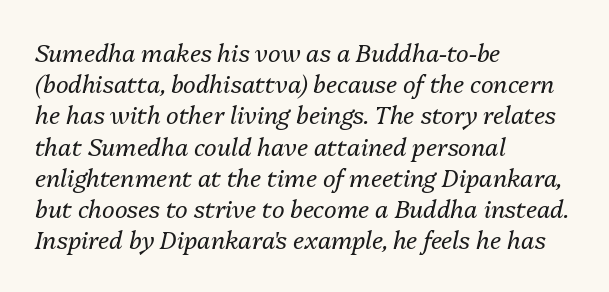
The image shows 24 px text type, italic (leaning right); set left-aligned, normal line spacing (1.3x), normal letter spacing, not underlined.
